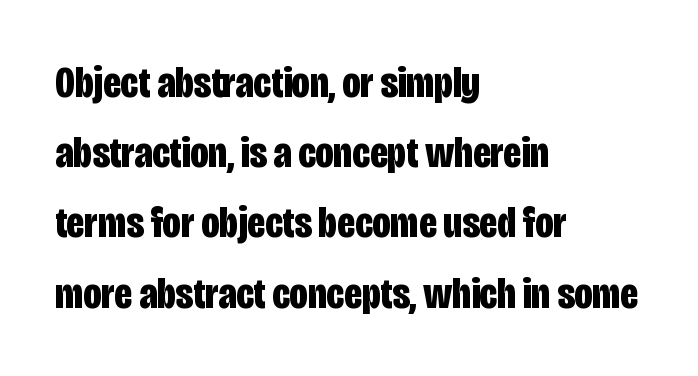
You'd pick this weight for a headline — it's a proper bold. Do the characters align in a grid? No, the font is proportional. The lines are quadded left. Descenders hang freely into open space. Standard letterfit; no display-style spreading of the glyphs.
